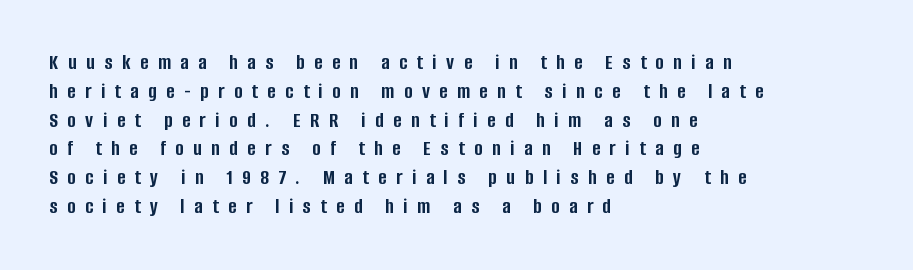
The image shows 22 px bold type, upright; set left-aligned, normal line spacing (1.31x), unusually wide letter spacing (+0.44 em), not underlined.
